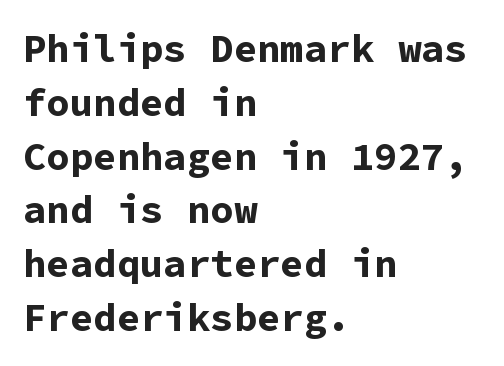
Q: Is the text bold? A: Yes.
Q: Is the text italic (slanted)? A: No, it is upright.
Q: Is the typeface a serif or a sans-serif typeface? A: Sans-serif.
Q: Is the text underlined? A: No.
Q: How is the paragraph aligned? A: Left-aligned.
Q: Is the spacing between letters normal or unusually wide? A: Normal.
Q: Is the spacing between lines tight, normal or loose? A: Normal.
Q: Width (condensed, normal, or wide)? A: Normal.
Q: Stroke contrast? A: Low.
Q: x-height? A: Medium.
Q: Monospaced? A: Yes.
